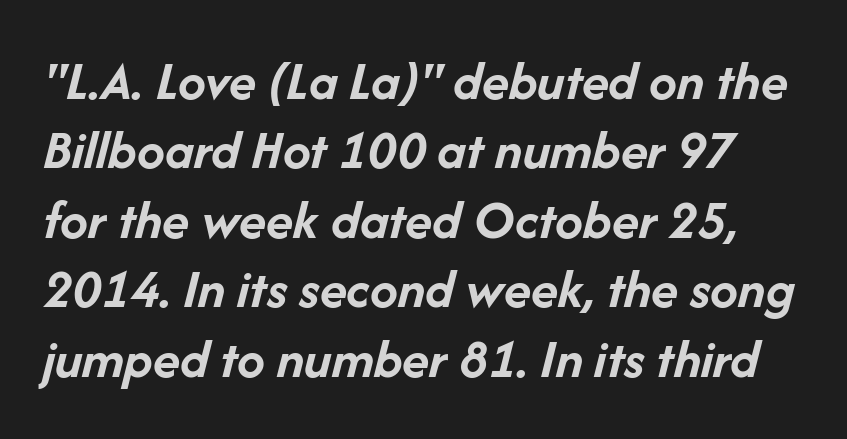
{"italic": "yes", "lean": "right", "slant_degrees": 14, "bold": "yes", "weight": "semibold", "width": "normal", "stroke_contrast": "low", "x_height": "medium", "monospaced": "no", "underline": "no", "line_spacing_ratio": 1.24, "letter_spacing": "normal", "letter_spacing_em": 0.0, "glyph_px": 56}
